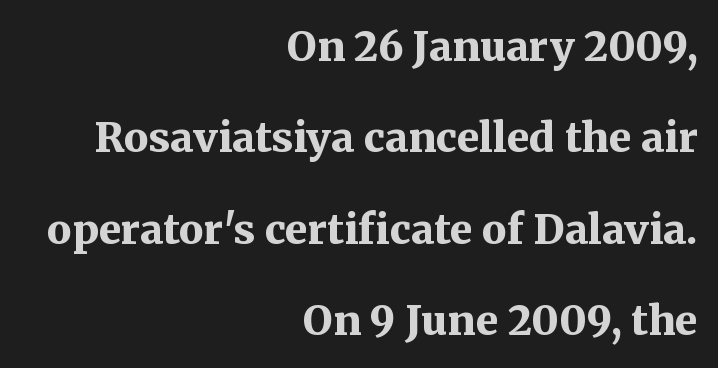
Unmarked baselines from the first word to the last. This sample uses plain, unmodified letter spacing. Interline gaps are noticeably wide in this sample. The characters look thick and weighty, a clear bold.
